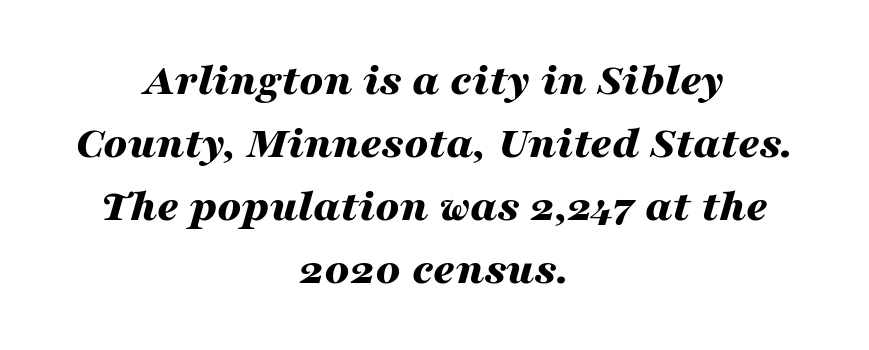
The image shows 47 px bold, wide type, italic (leaning right); set centered, normal line spacing (1.34x), normal letter spacing, not underlined; medium stroke contrast and a medium x-height.
